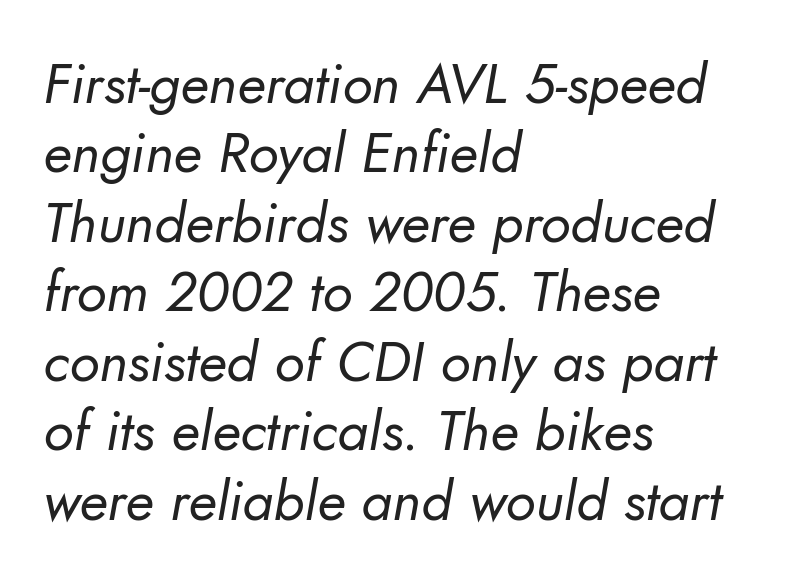
In terms of letterspacing, this is plain default setting. In CSS terms this would be text-align: left. The glyphs in this specimen are sans serif. Is this a heavy cut? Hardly; it is regular or lighter.
